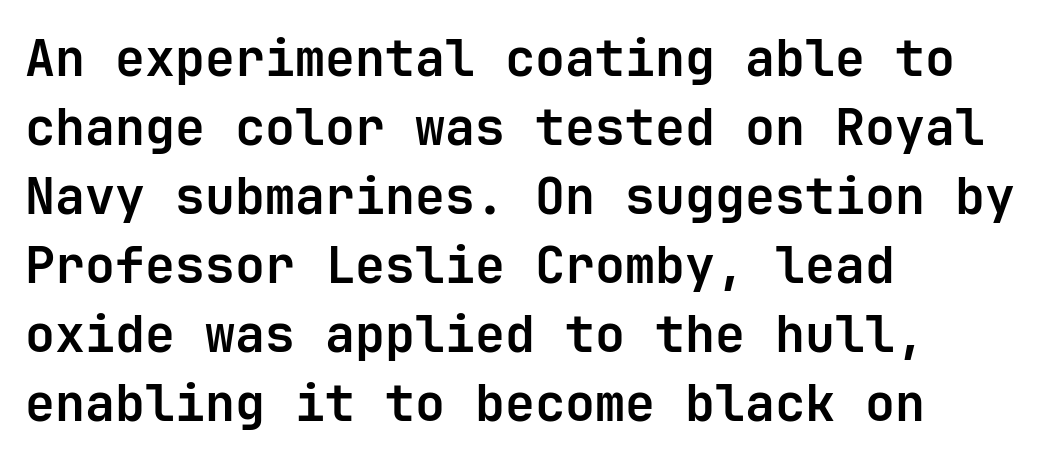
Each letter, wide or thin by design, is forced into the same width here. Each new line begins a customary step beneath the previous one. Has an underline been added? It has not. Words appear dense and cohesive because spacing is normal. Does the weight exceed regular? Yes, all the way to bold.
